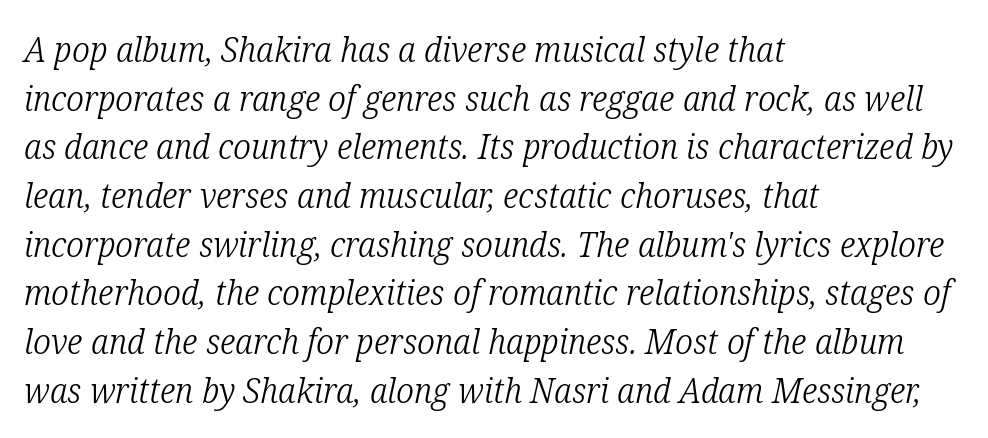
The image shows 35 px light, condensed serif type, italic (leaning right); set left-aligned, normal line spacing (1.39x), normal letter spacing, not underlined; low stroke contrast and a medium x-height.
